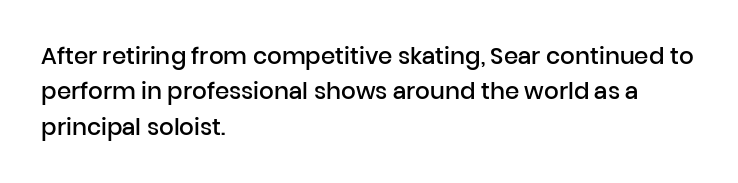
The image shows 23 px text type, upright; set left-aligned, normal line spacing (1.54x), normal letter spacing, not underlined.
